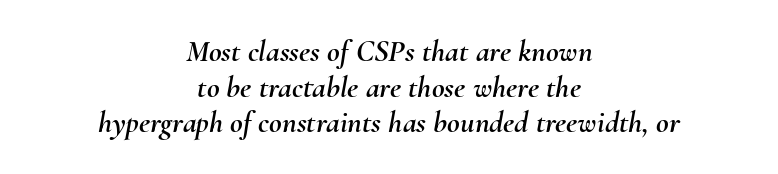
Baseline-to-baseline distance is barely more than the letter height. Beneath every word, the page is bare. Casual observation: everything's sitting right in the middle. Honestly, the letter spacing is just normal — you wouldn't notice it.
